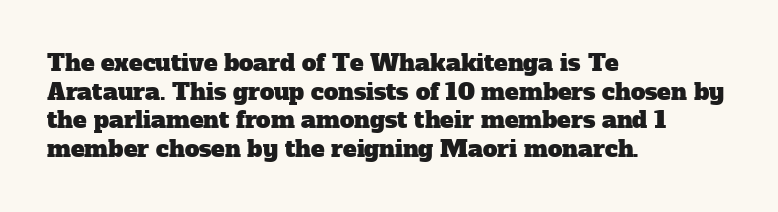
Q: Is the text underlined? A: No.
Q: How is the paragraph aligned? A: Left-aligned.
Q: Is the spacing between letters normal or unusually wide? A: Normal.
